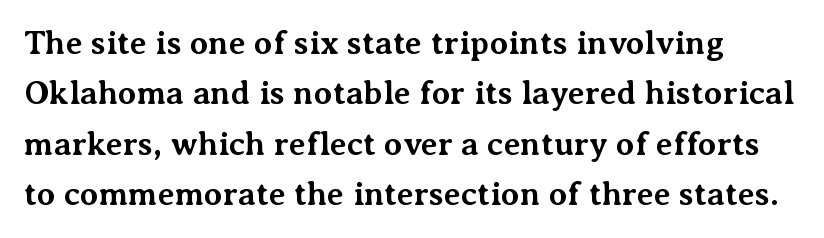
Are there feet on the stems? There are — it's a serif. Line spacing here is normal. These lines are rendered in a variable-pitch font. Nobody touched the tracking dial on this one.
